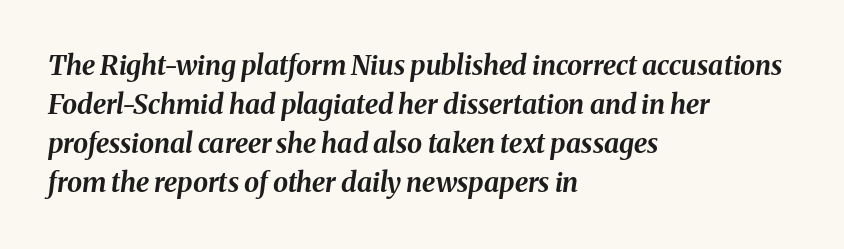
The image shows 27 px bold type, italic (leaning right); set left-aligned, normal line spacing (1.45x), normal letter spacing, not underlined.
